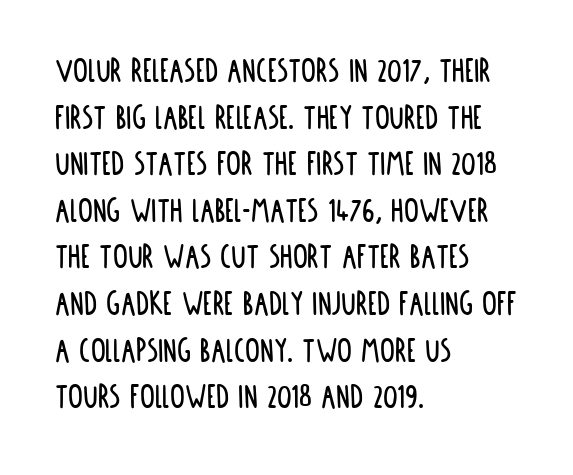
The image shows 37 px condensed sans-serif type, upright; set left-aligned, normal line spacing (1.26x), normal letter spacing, not underlined; low stroke contrast and a large x-height.
